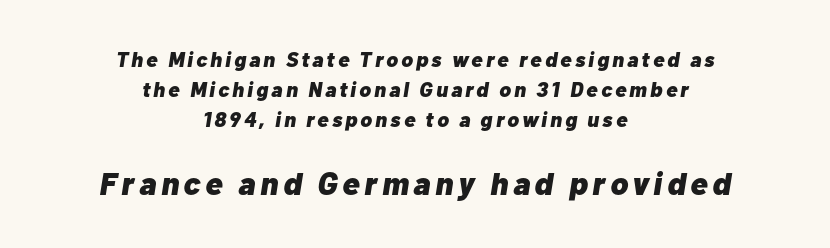
Q: Is the text bold? A: Yes.
Q: Is the text italic (slanted)? A: Yes, it leans right by about 10 degrees.
Q: Is the text underlined? A: No.
Q: How is the paragraph aligned? A: Centered.
Q: Is the spacing between lines tight, normal or loose? A: Normal.
Q: Which block of text is set in a larger size, the first (top) or the second (bottom)? A: The second (bottom) one.
Q: Width (condensed, normal, or wide)? A: Normal.
Q: Stroke contrast? A: Low.
Q: x-height? A: Medium.
Q: Monospaced? A: No.
